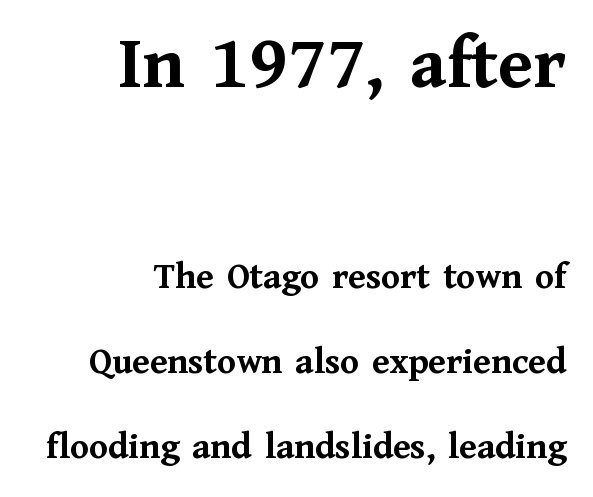
The image shows 76 px semibold serif type, upright; set right-aligned, loose line spacing (2.24x), normal letter spacing, not underlined; the first (top) block is 2.0x larger; medium stroke contrast and a medium x-height.
